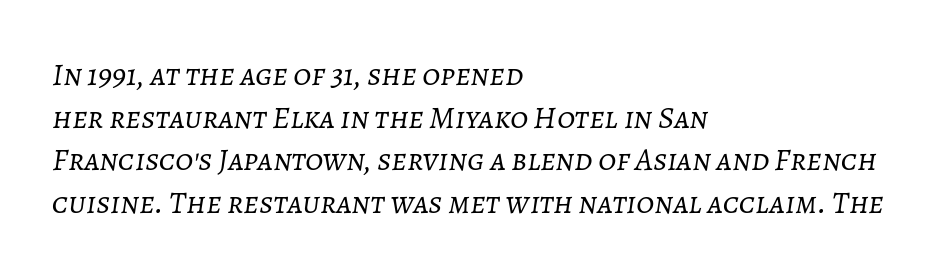
The letterforms sit at book weight or below. Casual observation: everything's shoved over to the left. Character widths vary here, with narrow letters taking less room than wide ones. The glyphs are unaccompanied by any horizontal stroke below them. Observe the ordinary spacing: letters are neighbours, not strangers.
